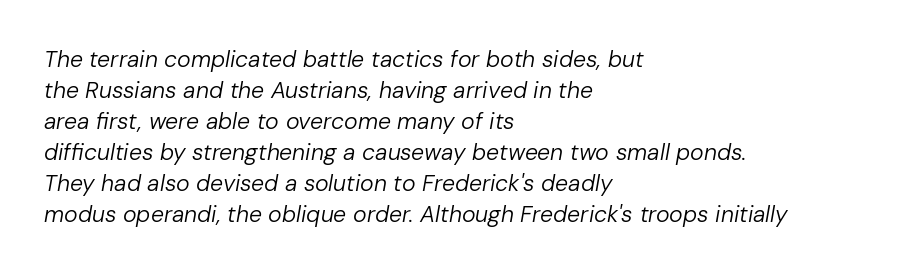
{"italic": "yes", "lean": "right", "slant_degrees": 10, "bold": "no", "underline": "no", "align": "left", "line_spacing": "normal", "line_spacing_ratio": 1.35, "letter_spacing": "normal", "letter_spacing_em": 0.0, "glyph_px": 23}
